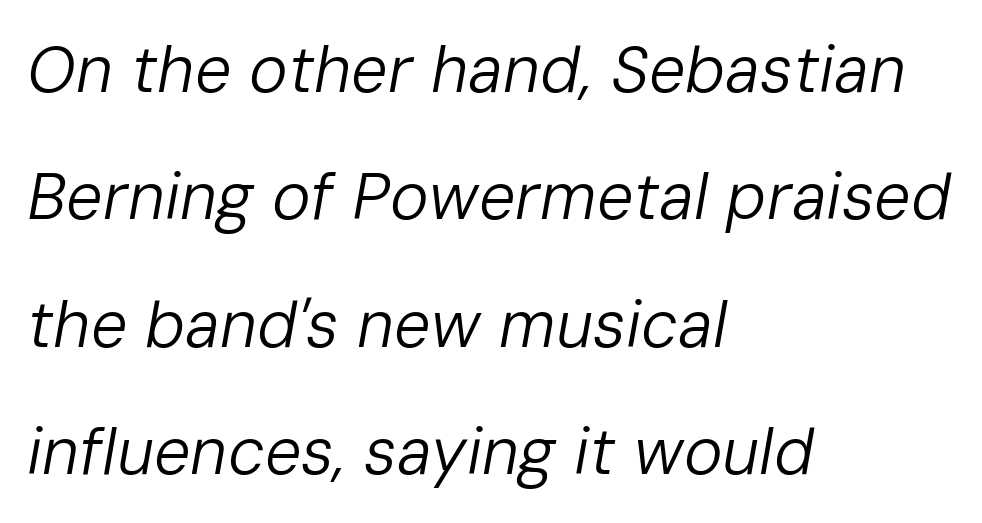
The image shows 65 px regular-weight type, italic (leaning right); set left-aligned, loose line spacing (1.96x), normal letter spacing, not underlined; low stroke contrast and a medium x-height.
